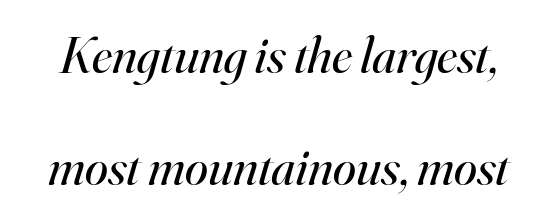
The image shows 52 px regular-weight serif type, italic (leaning right); set loose line spacing (2.16x), normal letter spacing, not underlined; high stroke contrast and a small x-height.
